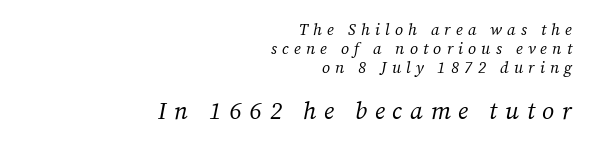
The passage shown is not underscored anywhere. Inter-character spacing is expanded well beyond the font's built-in metrics. No extra ink here — the face is not bold. Look at the glyph heights: the lower group is clearly the bigger setting. Each line ends at the same right margin while the left side varies. The glyphs look as if they've been sheared to an angle.
